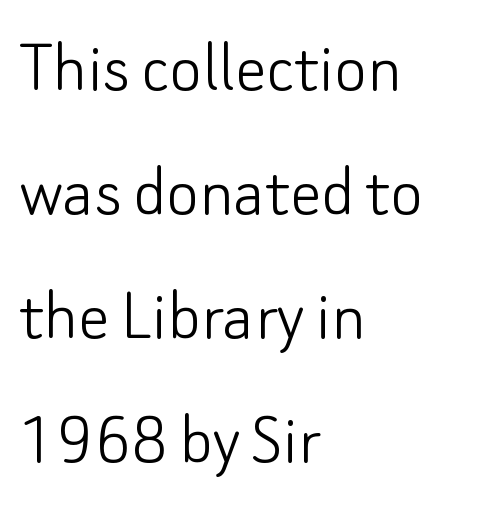
{"serif": "no", "italic": "no", "bold": "no", "weight": "light", "width": "normal", "stroke_contrast": "low", "x_height": "small", "monospaced": "no", "underline": "no", "align": "left", "line_spacing": "normal", "line_spacing_ratio": 1.59, "letter_spacing": "normal", "letter_spacing_em": 0.0, "glyph_px": 78}
